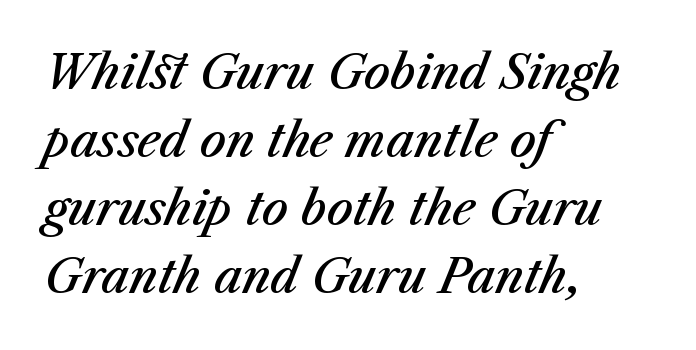
The image shows 46 px semibold type, italic (leaning right); set left-aligned, normal line spacing (1.48x), normal letter spacing, not underlined; medium stroke contrast and a medium x-height.
